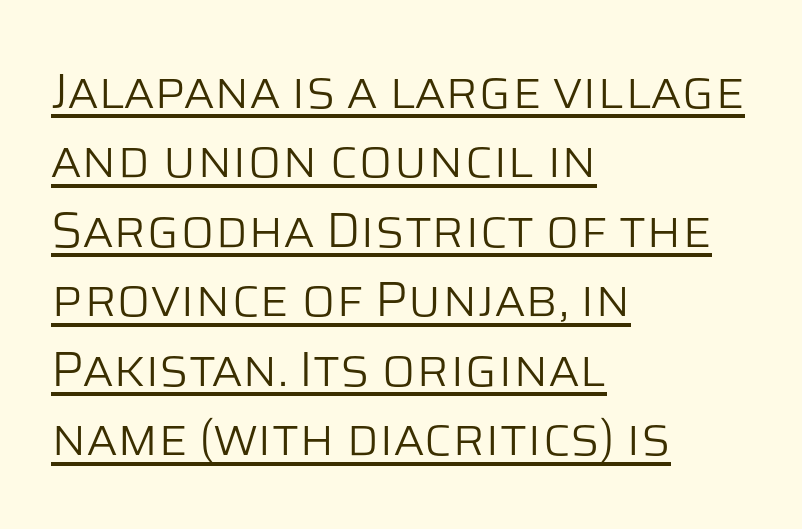
The lettering is marked with a stroke running underneath it. Tall strokes in this sample are plumb rather than angled. The ragged edge is on the right, which tells us the setting is flush left. Look at the bottom of the vertical strokes: they stop flat, with no serifs. Standard letterfit; no display-style spreading of the glyphs. Counters stay open thanks to moderate or lighter strokes.
